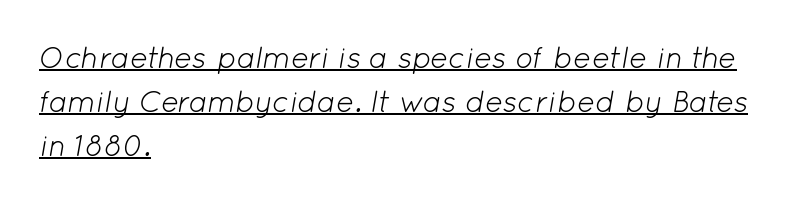
Casual observation: everything's shoved over to the left. A typesetter would mark this as italic. The strokes are not fattened; the text isn't bold. Caption: standard tracking, unaltered. If you measured baseline to baseline, you'd find a middling distance. Character widths vary here, with narrow letters taking less room than wide ones.
